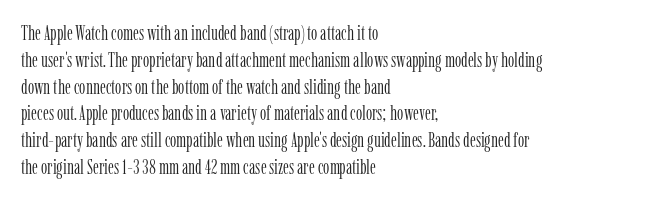
Unlike italic type, these characters show no tilt at all. Honestly, there is no underline to notice here at all. The ragged edge is on the right, which tells us the setting is flush left. Tracking here is standard; glyphs follow each other at the usual distance.
